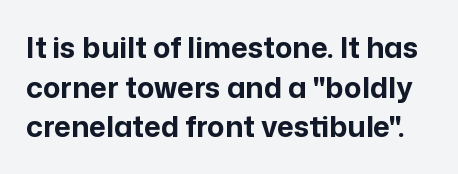
Q: Is the text bold? A: Yes.
Q: Is the text italic (slanted)? A: No, it is upright.
Q: Is the typeface a serif or a sans-serif typeface? A: Sans-serif.
Q: Is the text underlined? A: No.
Q: Is the spacing between letters normal or unusually wide? A: Normal.
Q: Is the spacing between lines tight, normal or loose? A: Normal.
Q: Width (condensed, normal, or wide)? A: Normal.
Q: Stroke contrast? A: Low.
Q: x-height? A: Medium.
Q: Monospaced? A: No.
